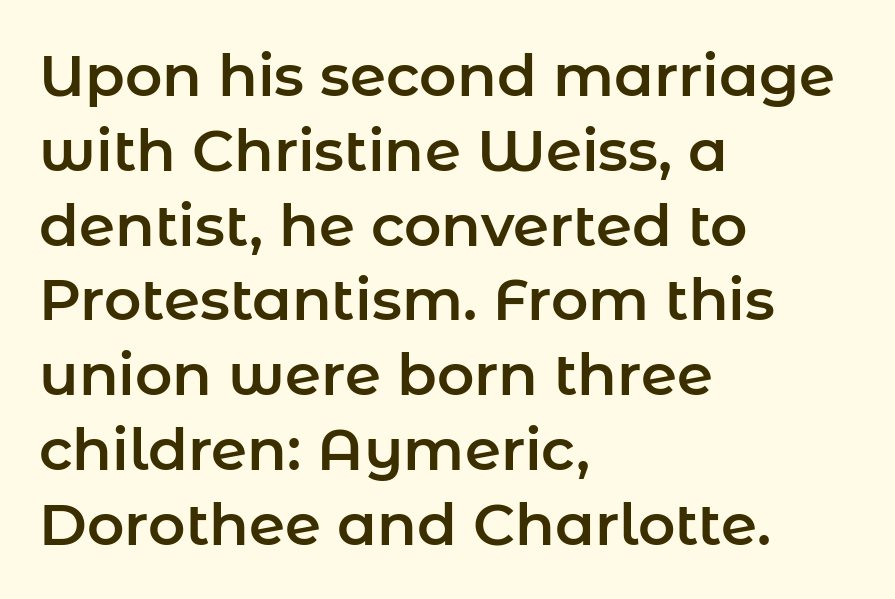
The image shows 58 px sans-serif type, upright; set left-aligned, normal line spacing (1.29x), normal letter spacing, not underlined; low stroke contrast and a medium x-height.
